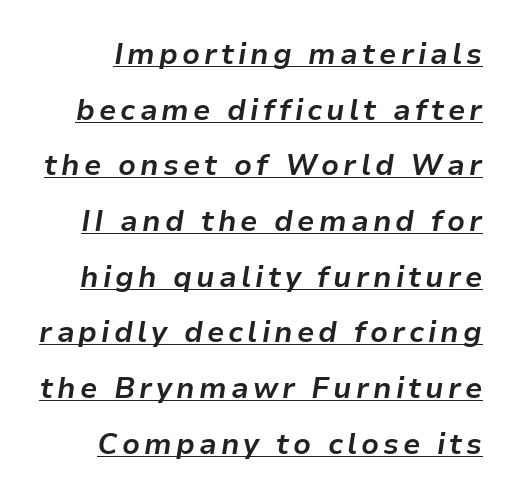
The image shows 29 px bold type, italic (leaning right); set loose line spacing (1.92x), underlined; low stroke contrast and a medium x-height.
